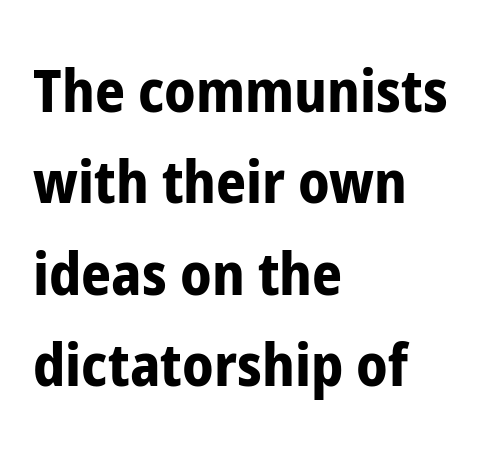
{"serif": "no", "italic": "no", "bold": "yes", "weight": "bold", "width": "condensed", "stroke_contrast": "low", "x_height": "medium", "monospaced": "no", "underline": "no", "align": "left", "line_spacing": "normal", "line_spacing_ratio": 1.55, "letter_spacing": "normal", "letter_spacing_em": 0.0, "glyph_px": 59}
